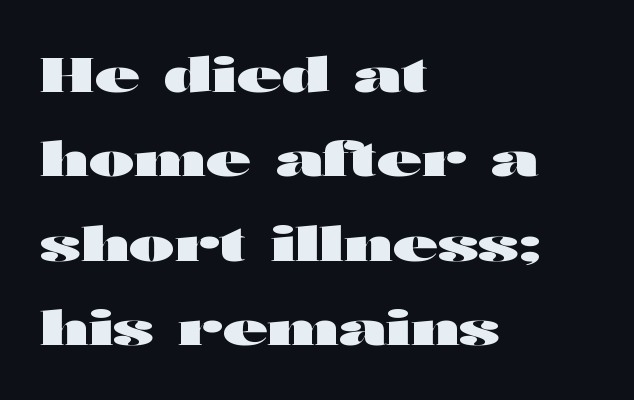
Q: Is the text bold? A: Yes.
Q: Is the text italic (slanted)? A: No, it is upright.
Q: Is the typeface a serif or a sans-serif typeface? A: Serif.
Q: Is the text underlined? A: No.
Q: How is the paragraph aligned? A: Left-aligned.
Q: Is the spacing between letters normal or unusually wide? A: Normal.
Q: Width (condensed, normal, or wide)? A: Wide.
Q: Stroke contrast? A: High.
Q: x-height? A: Medium.
Q: Monospaced? A: No.
